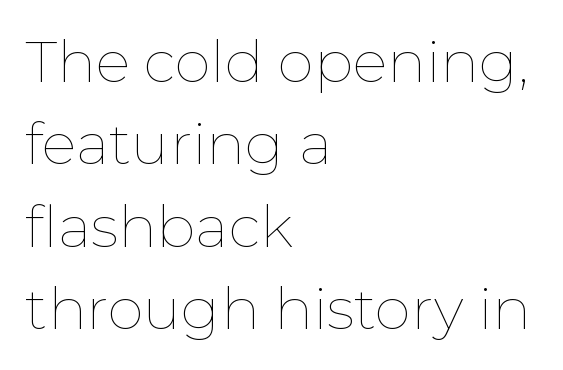
{"italic": "no", "bold": "no", "weight": "thin", "width": "normal", "stroke_contrast": "low", "x_height": "medium", "monospaced": "no", "underline": "no", "align": "left", "line_spacing": "normal", "line_spacing_ratio": 1.42, "letter_spacing": "normal", "letter_spacing_em": 0.0, "glyph_px": 58}
